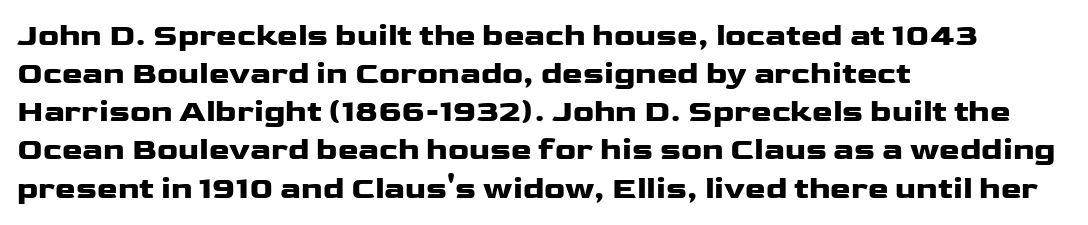
{"serif": "no", "italic": "no", "bold": "yes", "weight": "heavy", "width": "wide", "stroke_contrast": "low", "x_height": "medium", "monospaced": "no", "underline": "no", "align": "left", "line_spacing_ratio": 1.23, "letter_spacing": "normal", "letter_spacing_em": 0.0, "glyph_px": 31}
